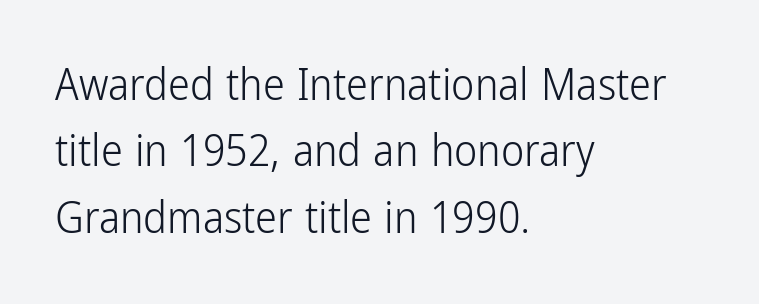
These lines are rendered in a variable-pitch font. Italic: no, the glyphs are upright roman. Weight: in the light-to-regular range. Visually the block forms a straight wall on the left and a jagged coastline on the right. Horizontal bands of white between lines are of average thickness. The font family rendered here belongs to the sans-serif group.
